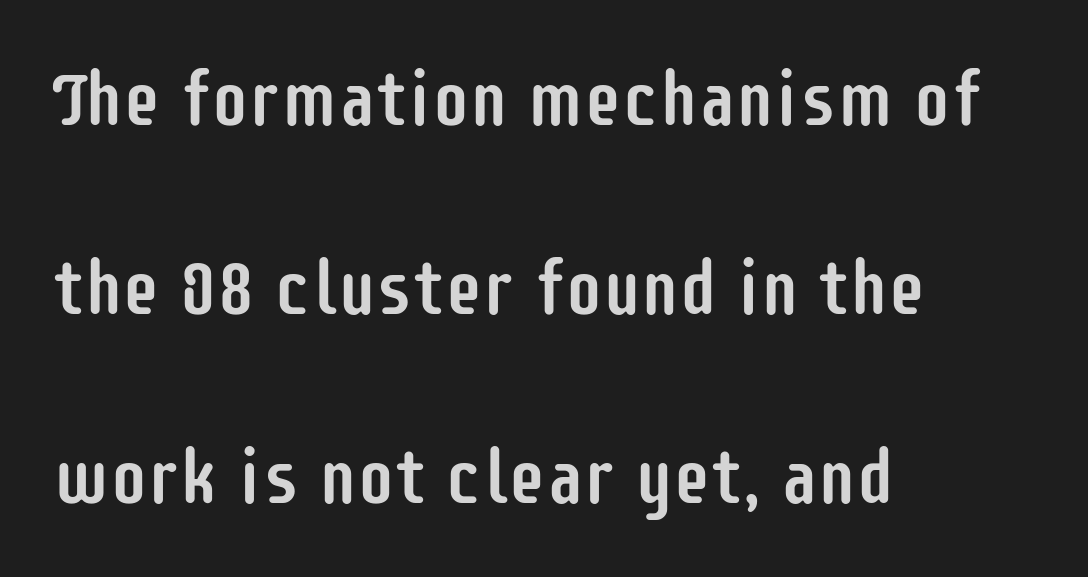
{"serif": "no", "italic": "no", "width": "condensed", "stroke_contrast": "low", "x_height": "large", "monospaced": "no", "underline": "no", "align": "left", "line_spacing": "loose", "line_spacing_ratio": 2.49, "letter_spacing": "normal", "letter_spacing_em": 0.0, "glyph_px": 76}
